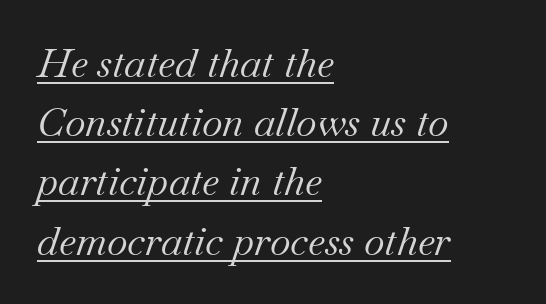
The rendering shows small feet on the letterforms — a serif design. The whole block is typeset with a tilt. Underlined type. Is this a fixed-width face? No — the glyphs have proportional, varying widths. You could call the tracking neutral — neither tight nor loose. The strokes carry an ordinary text weight at most.
